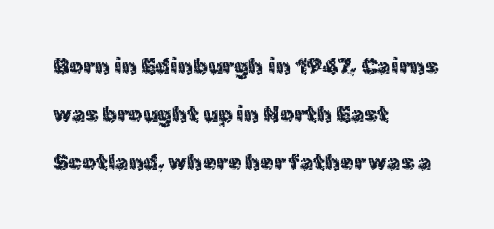
The image shows 22 px text type, upright; set left-aligned, loose line spacing (2.18x), normal letter spacing, not underlined.
